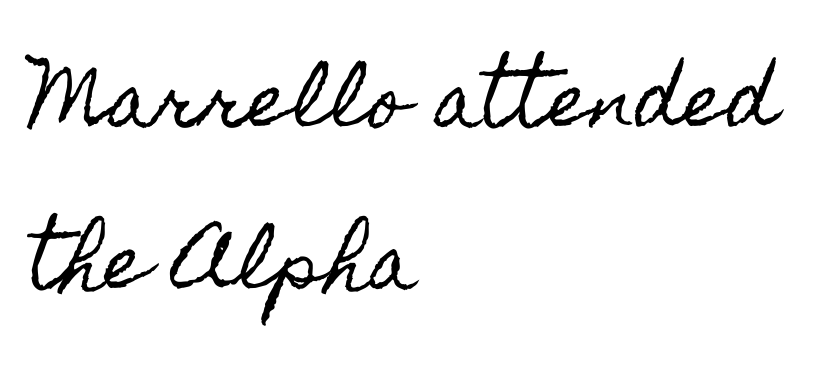
{"width": "condensed", "x_height": "small", "monospaced": "no", "underline": "no", "align": "left", "line_spacing": "loose", "line_spacing_ratio": 2.22, "letter_spacing": "normal", "letter_spacing_em": 0.0, "glyph_px": 73}
